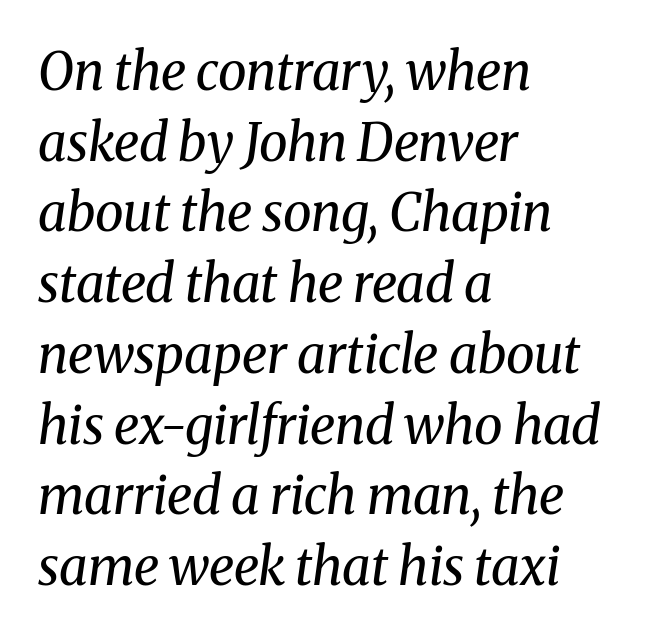
Q: Is the text bold? A: No.
Q: Is the text italic (slanted)? A: Yes, it leans right by about 8 degrees.
Q: Is the typeface a serif or a sans-serif typeface? A: Serif.
Q: Is the text underlined? A: No.
Q: How is the paragraph aligned? A: Left-aligned.
Q: Is the spacing between letters normal or unusually wide? A: Normal.
Q: Is the spacing between lines tight, normal or loose? A: Normal.
Q: Width (condensed, normal, or wide)? A: Normal.
Q: Stroke contrast? A: Medium.
Q: x-height? A: Medium.
Q: Monospaced? A: No.
